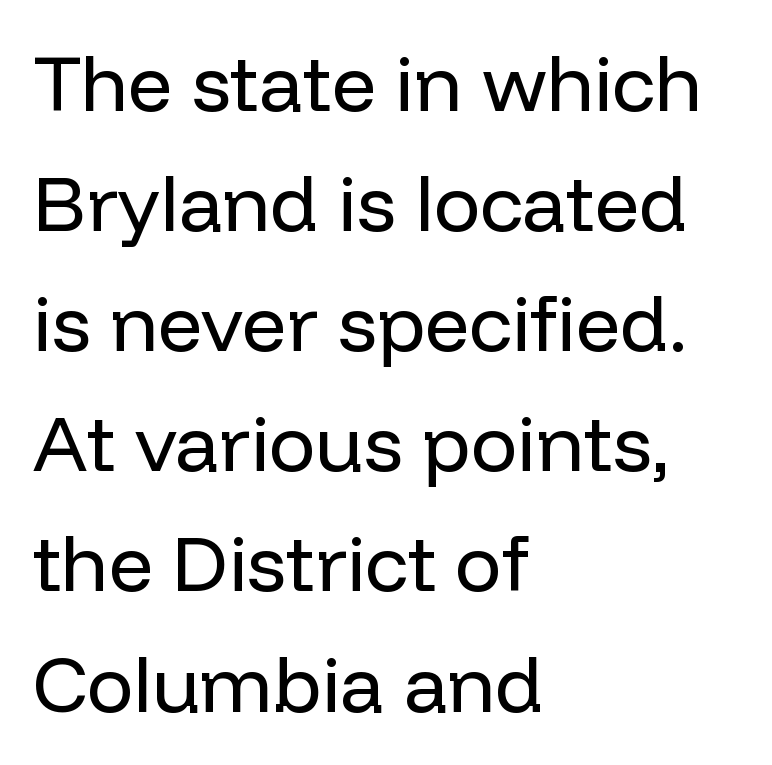
{"serif": "no", "italic": "no", "bold": "no", "weight": "regular", "width": "normal", "stroke_contrast": "low", "x_height": "medium", "monospaced": "no", "underline": "no", "align": "left", "line_spacing": "normal", "line_spacing_ratio": 1.54, "letter_spacing": "normal", "letter_spacing_em": 0.0, "glyph_px": 78}
